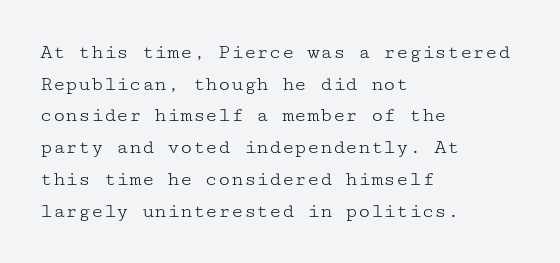
Q: Is the text bold? A: No.
Q: Is the text italic (slanted)? A: No, it is upright.
Q: Is the text underlined? A: No.
Q: How is the paragraph aligned? A: Left-aligned.
Q: Is the spacing between letters normal or unusually wide? A: Normal.
Q: Is the spacing between lines tight, normal or loose? A: Normal.
